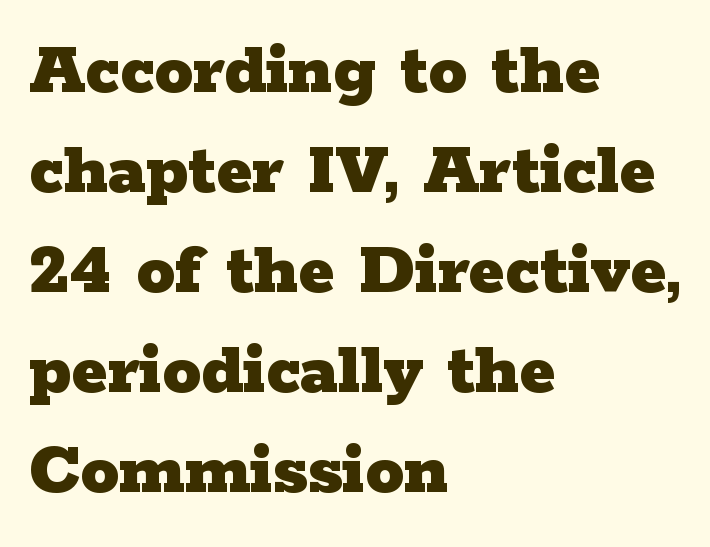
The image shows 77 px heavy, wide serif type, upright; set left-aligned, normal line spacing (1.3x), normal letter spacing, not underlined; low stroke contrast and a medium x-height.
